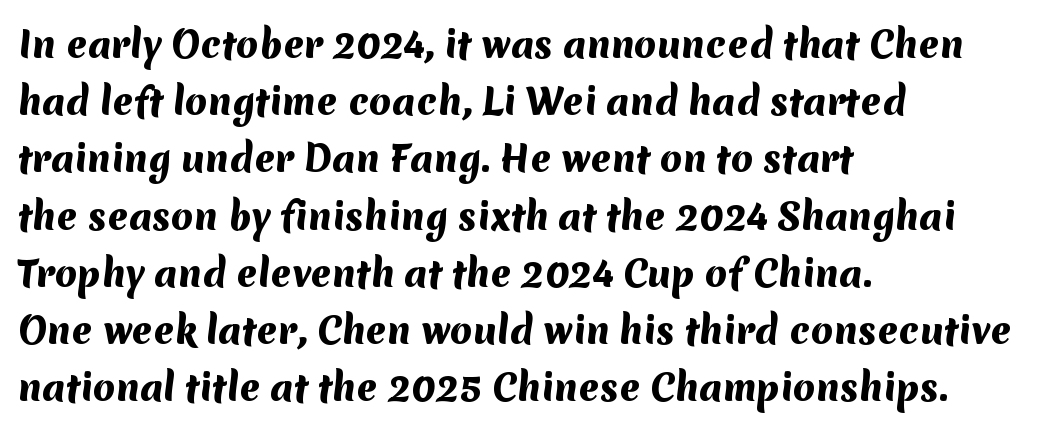
The image shows 36 px heavy sans-serif type; set left-aligned, normal line spacing (1.59x), normal letter spacing, not underlined; medium stroke contrast and a medium x-height.
